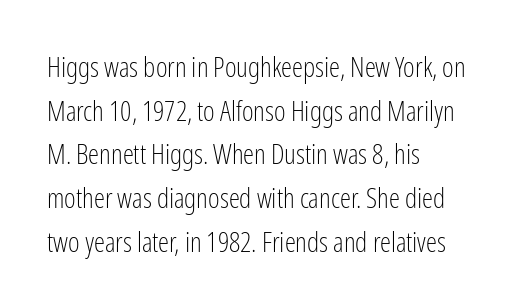
{"serif": "no", "italic": "no", "bold": "no", "weight": "light", "width": "condensed", "stroke_contrast": "low", "x_height": "medium", "monospaced": "no", "underline": "no", "align": "left", "line_spacing": "normal", "line_spacing_ratio": 1.56, "letter_spacing": "normal", "letter_spacing_em": 0.0, "glyph_px": 28}
